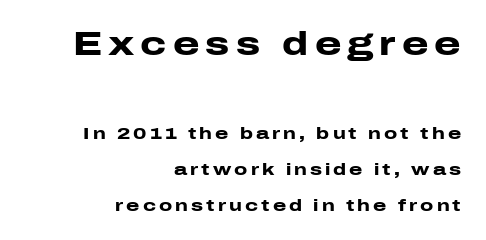
The image shows 34 px heavy, wide sans-serif type, upright; set right-aligned, loose line spacing (2.11x), not underlined; the first (top) block is 2.0x larger; low stroke contrast and a medium x-height.
